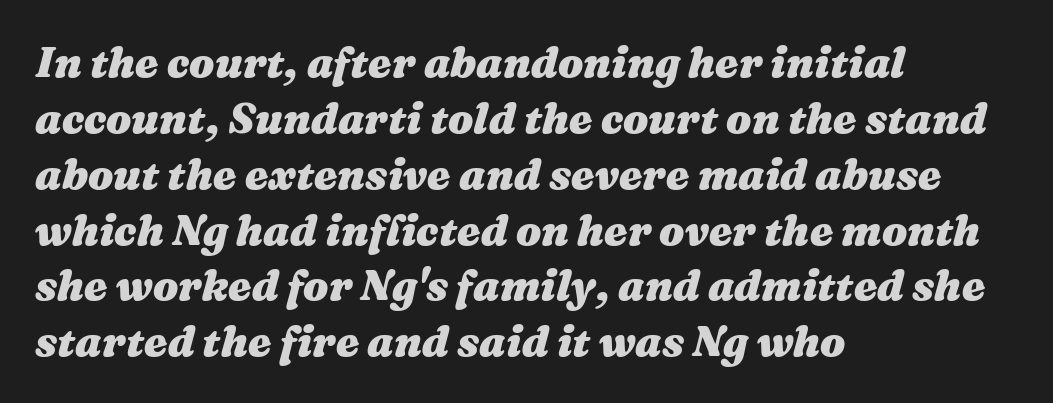
Q: Is the text bold? A: Yes.
Q: Is the text italic (slanted)? A: Yes, it leans right by about 16 degrees.
Q: Is the text underlined? A: No.
Q: How is the paragraph aligned? A: Left-aligned.
Q: Is the spacing between letters normal or unusually wide? A: Normal.
Q: Is the spacing between lines tight, normal or loose? A: Normal.
Q: Width (condensed, normal, or wide)? A: Wide.
Q: Stroke contrast? A: Medium.
Q: x-height? A: Medium.
Q: Monospaced? A: No.
